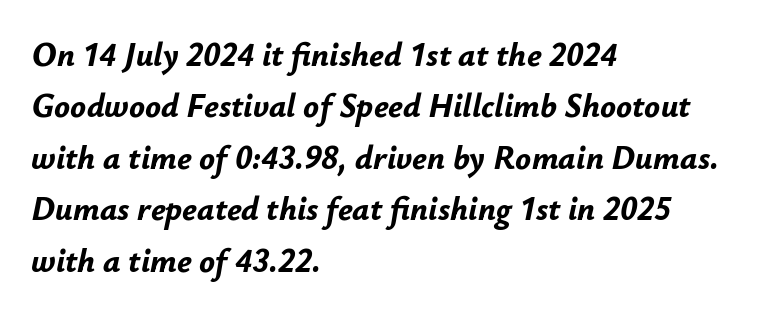
Q: Is the text bold? A: Yes.
Q: Is the text italic (slanted)? A: Yes, it leans right by about 12 degrees.
Q: Is the text underlined? A: No.
Q: How is the paragraph aligned? A: Left-aligned.
Q: Is the spacing between letters normal or unusually wide? A: Normal.
Q: Is the spacing between lines tight, normal or loose? A: Normal.
Q: Width (condensed, normal, or wide)? A: Normal.
Q: Stroke contrast? A: Low.
Q: x-height? A: Small.
Q: Monospaced? A: No.
